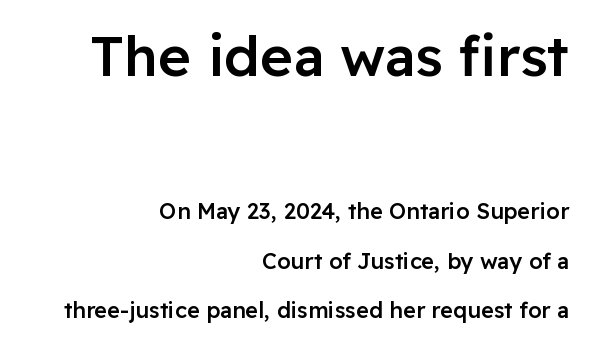
Firm but not heavy-handed strokes: this text is semibold. The rendering shrinks the type as you move from the upper chunk to the lower. You could call the tracking neutral — neither tight nor loose. Nope, not italic — everything's standing straight. This sample has the flowing, uneven cadence of proportional lettering. The specimen omits any rule beneath the text block's lines.
